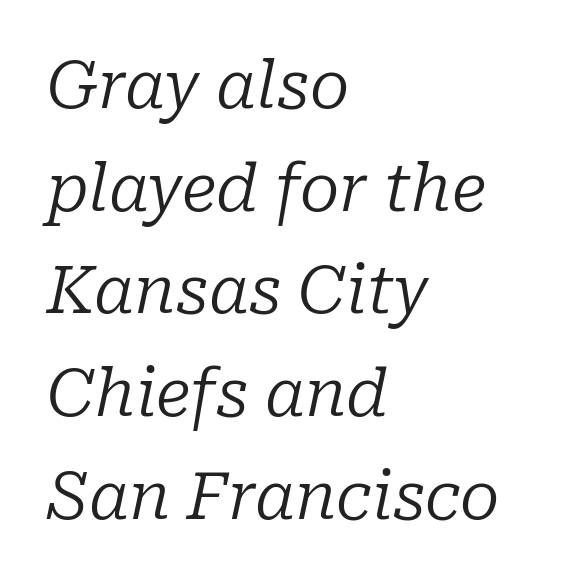
Q: Is the text bold? A: No.
Q: Is the text italic (slanted)? A: Yes, it leans right by about 10 degrees.
Q: Is the typeface a serif or a sans-serif typeface? A: Serif.
Q: Is the text underlined? A: No.
Q: How is the paragraph aligned? A: Left-aligned.
Q: Is the spacing between letters normal or unusually wide? A: Normal.
Q: Is the spacing between lines tight, normal or loose? A: Normal.
Q: Width (condensed, normal, or wide)? A: Normal.
Q: Stroke contrast? A: Low.
Q: x-height? A: Medium.
Q: Monospaced? A: No.
